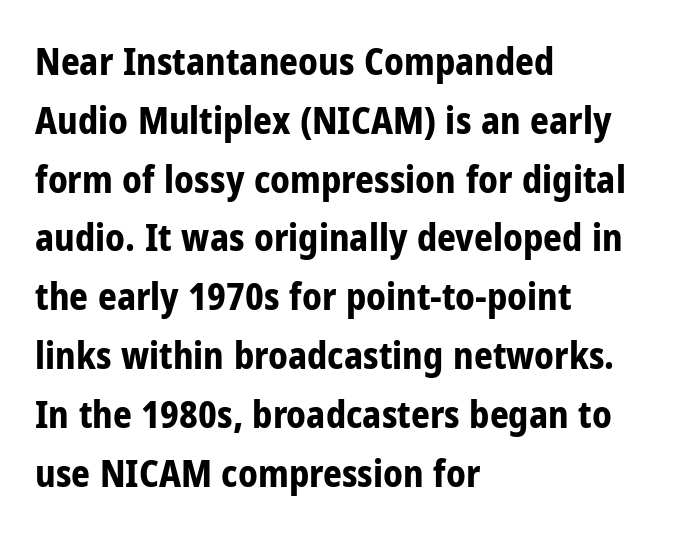
The image shows 37 px bold, condensed sans-serif type, upright; set left-aligned, normal line spacing (1.59x), normal letter spacing, not underlined; low stroke contrast and a medium x-height.
